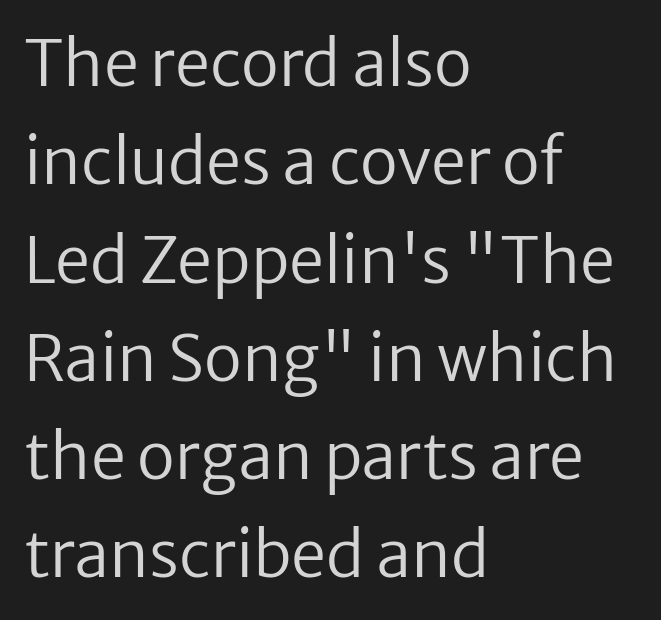
The image shows 63 px regular-weight sans-serif type, upright; set left-aligned, normal line spacing (1.56x), normal letter spacing, not underlined; low stroke contrast and a medium x-height.
